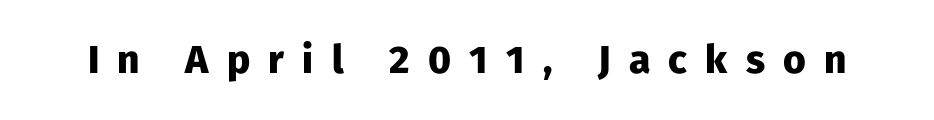
The image shows 39 px heavy sans-serif type, upright; set unusually wide letter spacing (+0.47 em), not underlined; low stroke contrast and a medium x-height.
